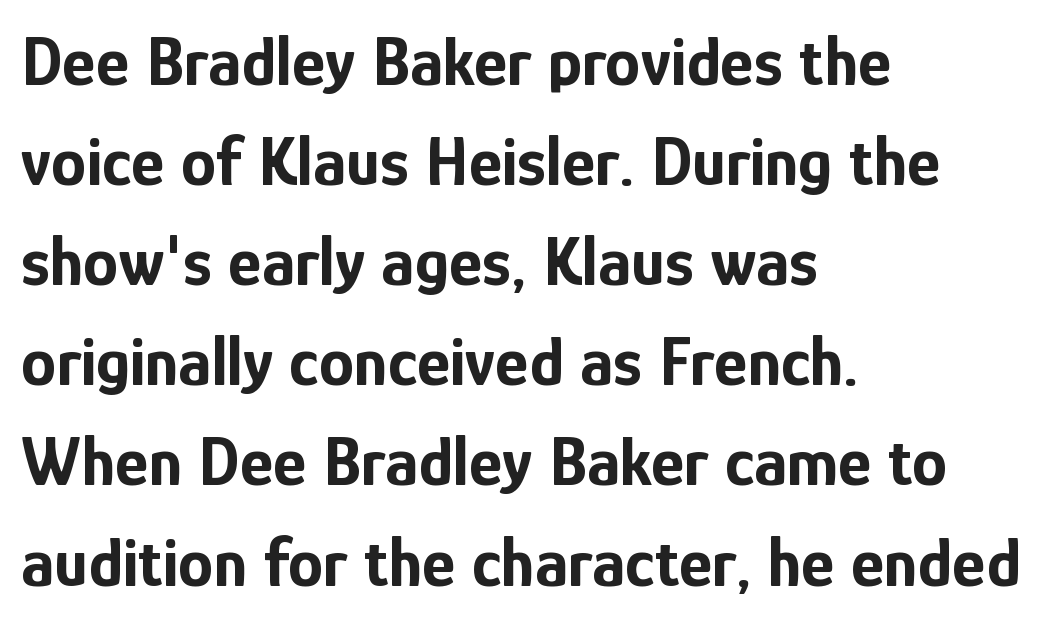
Q: Is the text bold? A: Yes.
Q: Is the text italic (slanted)? A: No, it is upright.
Q: Is the typeface a serif or a sans-serif typeface? A: Sans-serif.
Q: Is the text underlined? A: No.
Q: How is the paragraph aligned? A: Left-aligned.
Q: Is the spacing between letters normal or unusually wide? A: Normal.
Q: Is the spacing between lines tight, normal or loose? A: Normal.
Q: Width (condensed, normal, or wide)? A: Condensed.
Q: Stroke contrast? A: Low.
Q: x-height? A: Medium.
Q: Monospaced? A: No.
